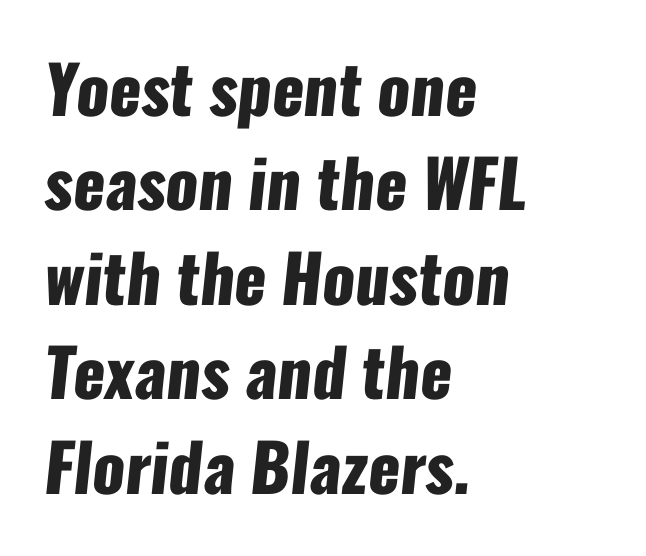
The image shows 66 px heavy, condensed sans-serif type; set left-aligned, normal line spacing (1.43x), normal letter spacing, not underlined; low stroke contrast and a medium x-height.
